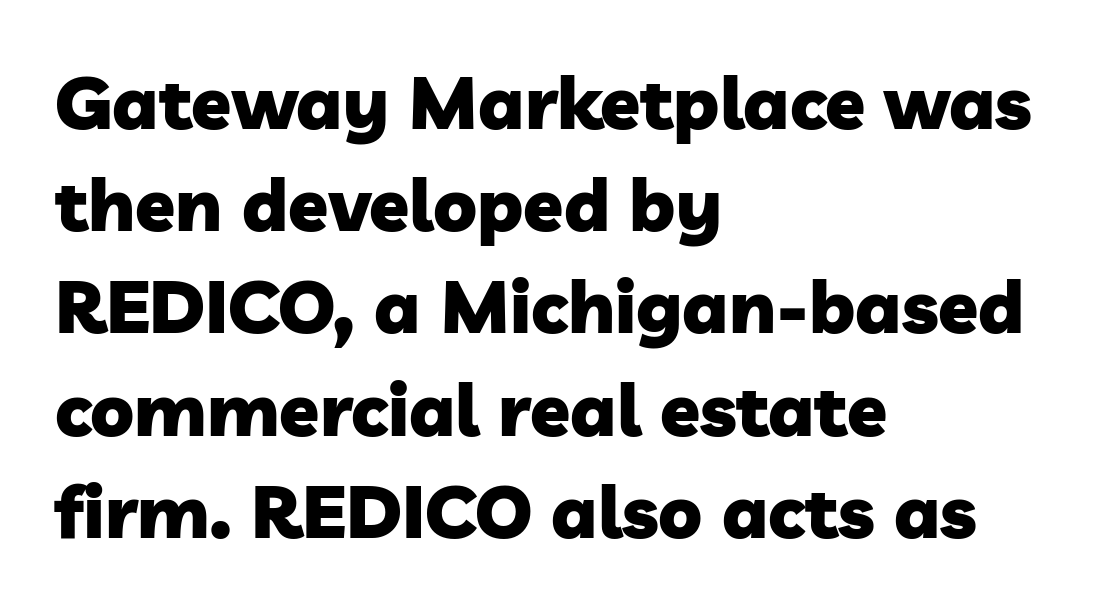
{"serif": "no", "bold": "yes", "weight": "heavy", "width": "normal", "stroke_contrast": "low", "x_height": "medium", "monospaced": "no", "underline": "no", "align": "left", "line_spacing": "normal", "line_spacing_ratio": 1.4, "letter_spacing": "normal", "letter_spacing_em": 0.0, "glyph_px": 73}
